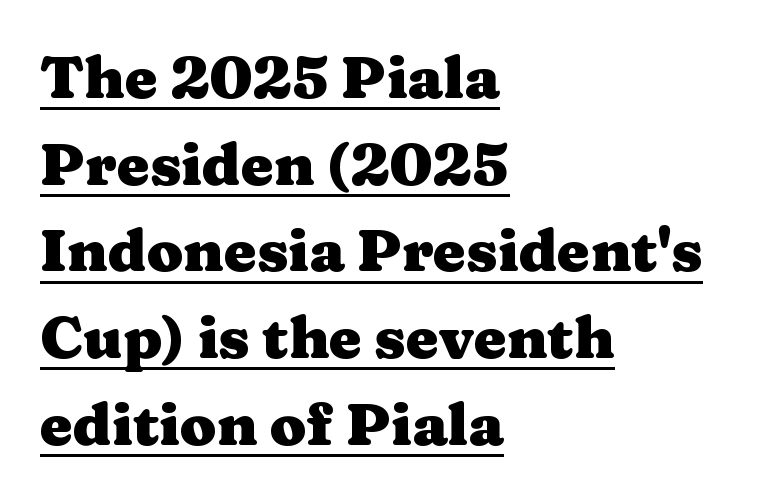
The image shows 59 px heavy, wide serif type, upright; set left-aligned, normal line spacing (1.47x), normal letter spacing, underlined; medium stroke contrast and a medium x-height.
